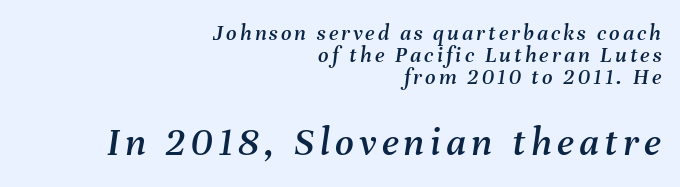
The image shows 41 px text type, italic (leaning right); set right-aligned, tight line spacing (0.96x), not underlined; the second (bottom) block is 1.78x larger; medium stroke contrast and a medium x-height.
